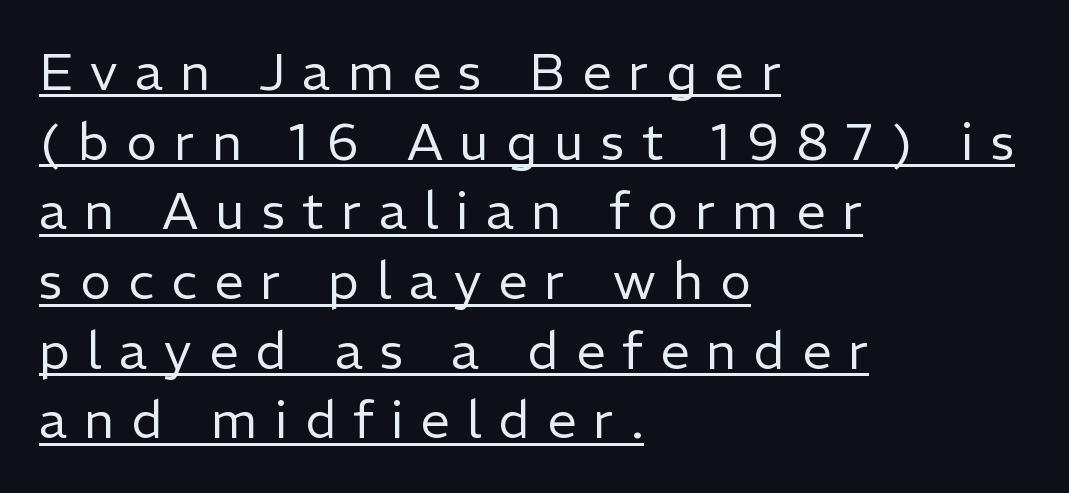
Stems here are at most as thick as an everyday book face. You could not count columns in this text — the font is proportionally spaced. Horizontal bands of white between lines are of average thickness. These lines were composed using upright roman letters.
